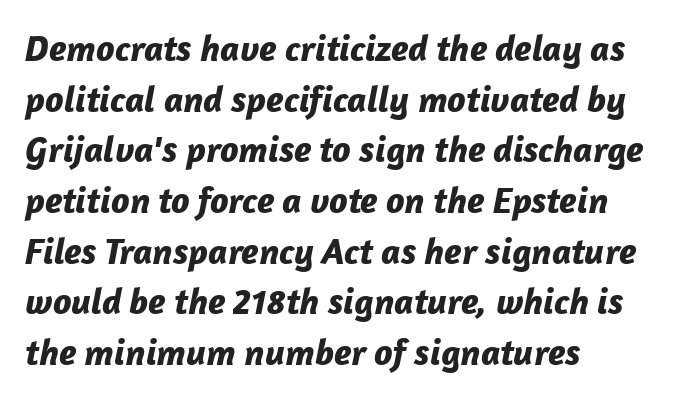
Characters follow at the spacing the type designer built in. Reading down the block, your eye returns to a fixed left position each line. Every letter is thick-stroked: bold, no question. The typography opts for an oblique posture over an upright one.
